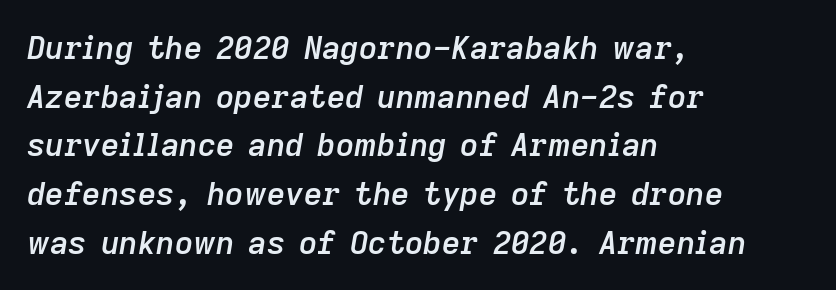
The image shows 32 px semibold type, italic (leaning right); set left-aligned, normal line spacing (1.52x), normal letter spacing, not underlined; low stroke contrast and a medium x-height.
